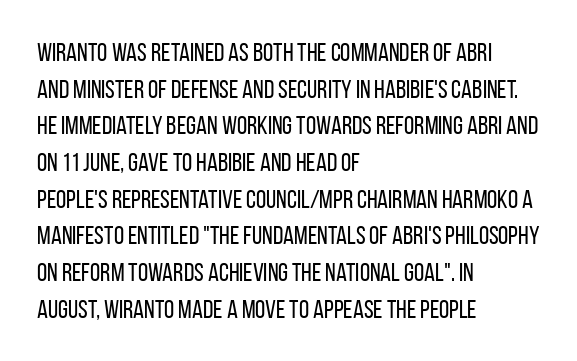
Q: Is the text bold? A: No.
Q: Is the text italic (slanted)? A: No, it is upright.
Q: Is the text underlined? A: No.
Q: How is the paragraph aligned? A: Left-aligned.
Q: Is the spacing between letters normal or unusually wide? A: Normal.
Q: Is the spacing between lines tight, normal or loose? A: Normal.
